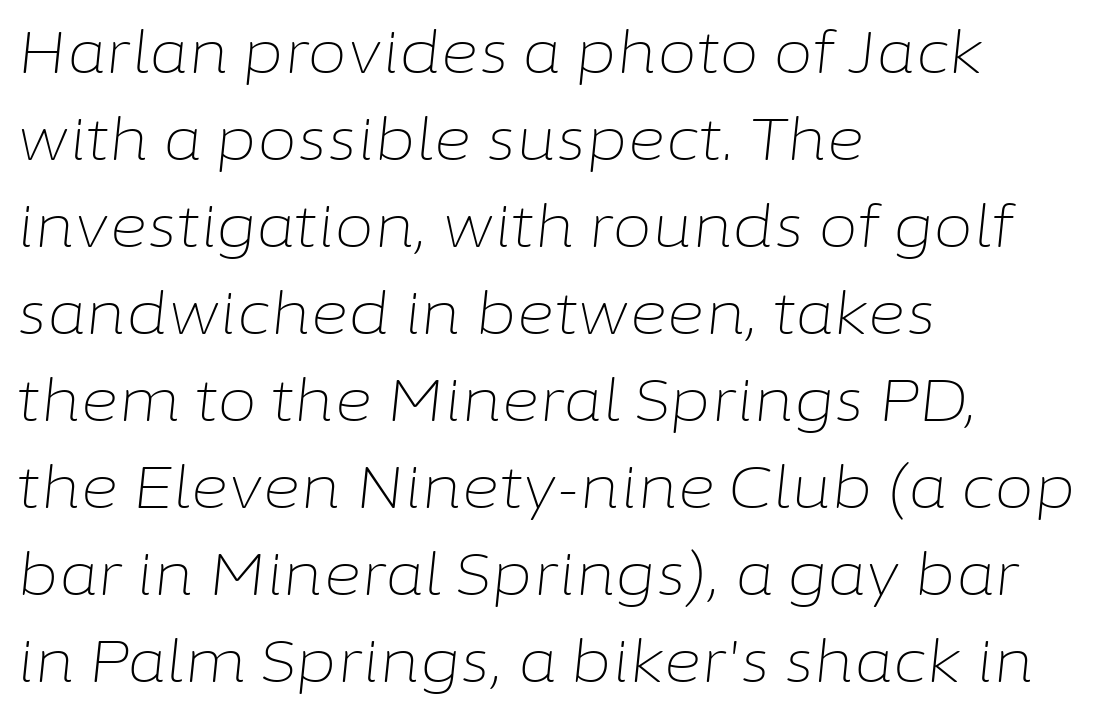
The image shows 58 px light type, italic (leaning right); set left-aligned, normal line spacing (1.5x), normal letter spacing, not underlined; low stroke contrast and a medium x-height.
